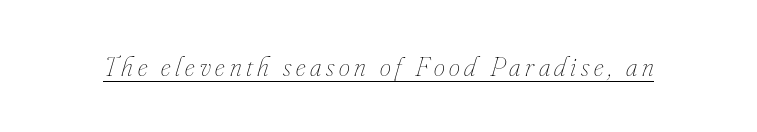
The image shows 28 px thin, condensed type, italic (leaning right); set underlined; low stroke contrast and a small x-height.
